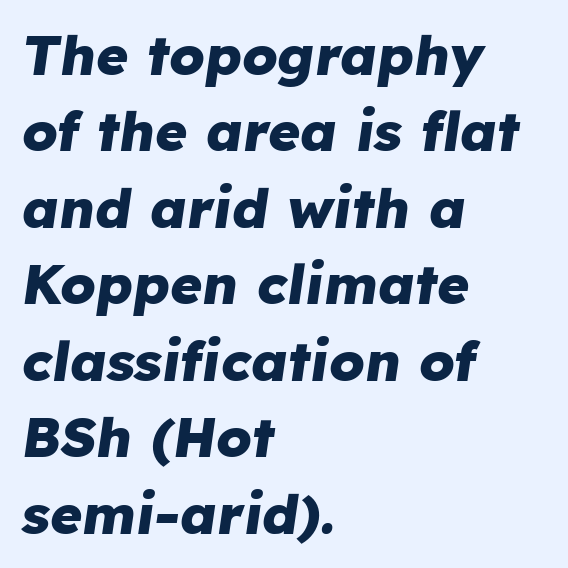
Q: Is the text bold? A: Yes.
Q: Is the text italic (slanted)? A: Yes, it leans right by about 8 degrees.
Q: Is the text underlined? A: No.
Q: How is the paragraph aligned? A: Left-aligned.
Q: Is the spacing between letters normal or unusually wide? A: Normal.
Q: Is the spacing between lines tight, normal or loose? A: Normal.
Q: Width (condensed, normal, or wide)? A: Normal.
Q: Stroke contrast? A: Low.
Q: x-height? A: Medium.
Q: Monospaced? A: No.
